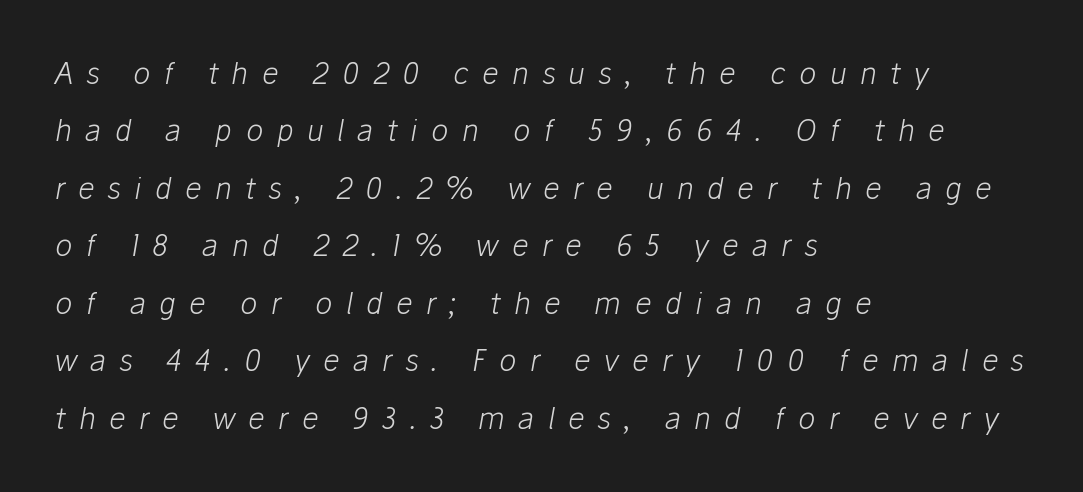
The image shows 29 px light type, italic (leaning right); set left-aligned, loose line spacing (1.98x), unusually wide letter spacing (+0.46 em), not underlined; low stroke contrast and a medium x-height.
